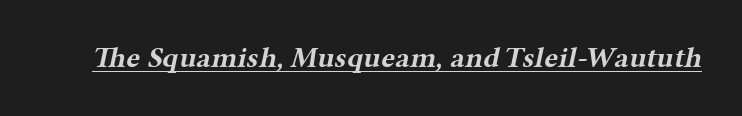
The image shows 29 px bold, wide serif type; set normal letter spacing, underlined; medium stroke contrast and a medium x-height.
